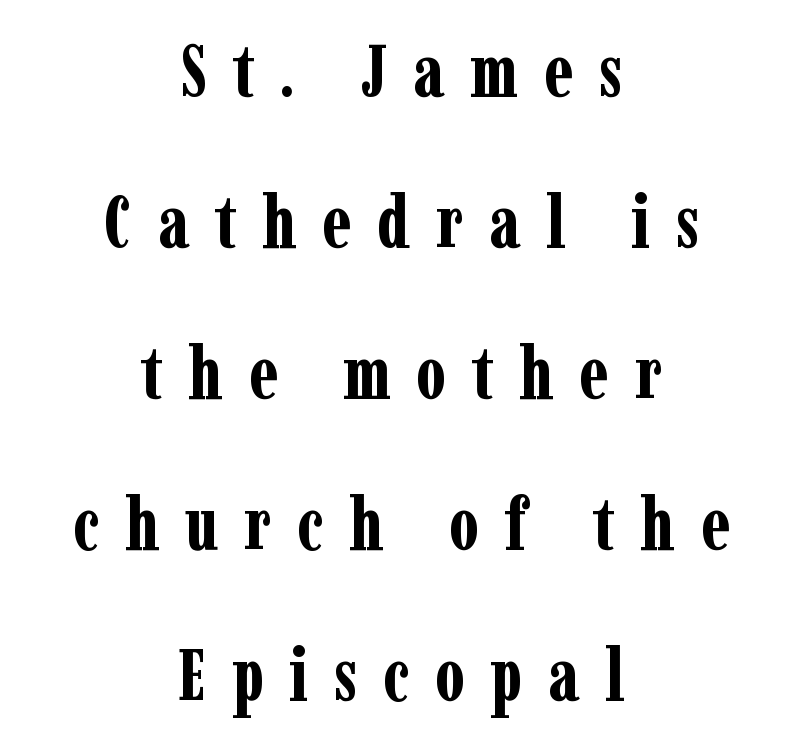
{"serif": "yes", "italic": "no", "bold": "yes", "weight": "bold", "width": "condensed", "stroke_contrast": "low", "x_height": "medium", "monospaced": "no", "underline": "no", "align": "center", "line_spacing": "loose", "line_spacing_ratio": 2.07, "letter_spacing": "wide", "letter_spacing_em": 0.35, "glyph_px": 73}
